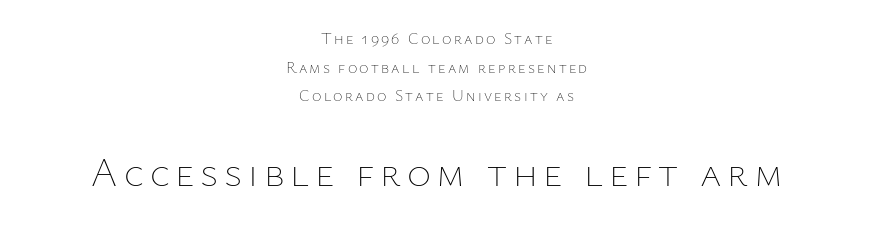
The image shows 41 px thin type, upright; set centered, line spacing 1.79x, not underlined; the second (bottom) block is 2.56x larger; low stroke contrast and a medium x-height.
